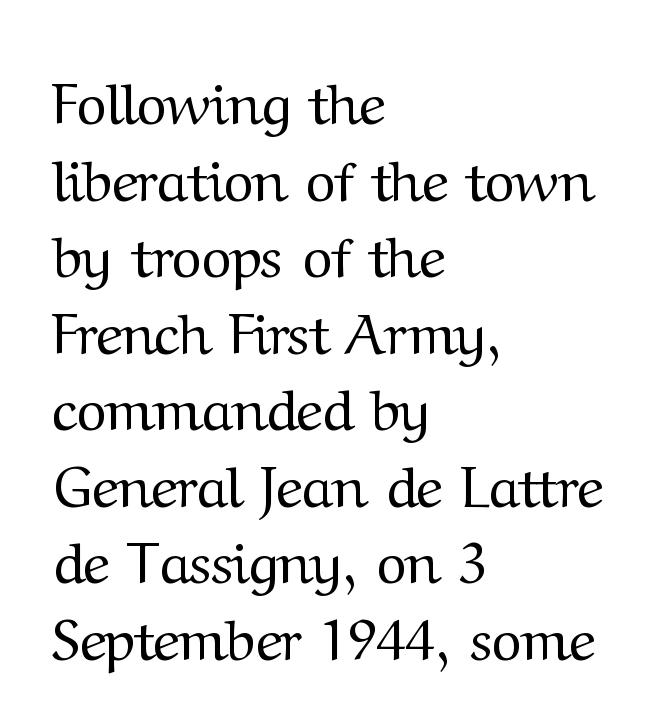
You could not count columns in this text — the font is proportionally spaced. Letters rest on an invisible, unmarked baseline. To sum up the face: it has serifs. Caption: standard tracking, unaltered. Characters remain perfectly vertical along every line. Leftover space on each line is placed entirely after the last word.
